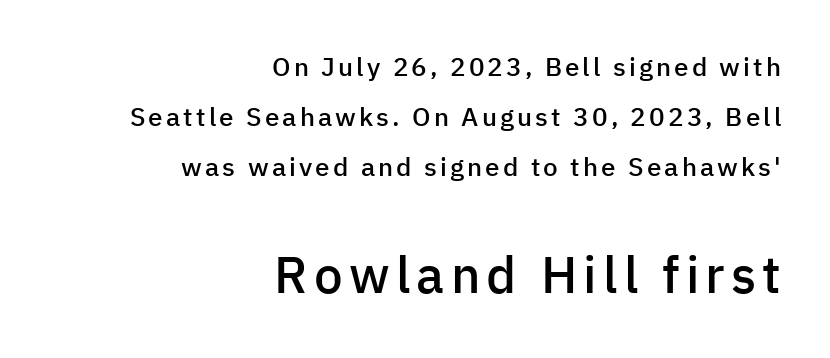
{"serif": "no", "italic": "no", "bold": "semi", "weight": "semibold", "width": "normal", "stroke_contrast": "low", "x_height": "medium", "monospaced": "no", "underline": "no", "align": "right", "line_spacing": "loose", "line_spacing_ratio": 1.93, "larger_block": "second", "size_ratio": 1.96, "glyph_px": 51}
